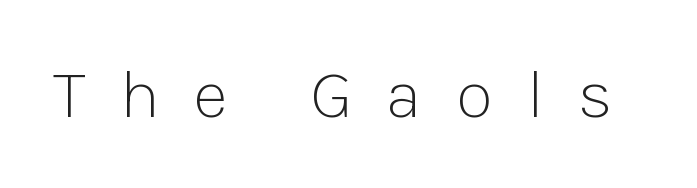
Q: Is the text bold? A: No.
Q: Is the text italic (slanted)? A: No, it is upright.
Q: Is the typeface a serif or a sans-serif typeface? A: Sans-serif.
Q: Is the text underlined? A: No.
Q: Is the spacing between letters normal or unusually wide? A: Unusually wide.
Q: Width (condensed, normal, or wide)? A: Normal.
Q: Stroke contrast? A: Low.
Q: x-height? A: Medium.
Q: Monospaced? A: No.
